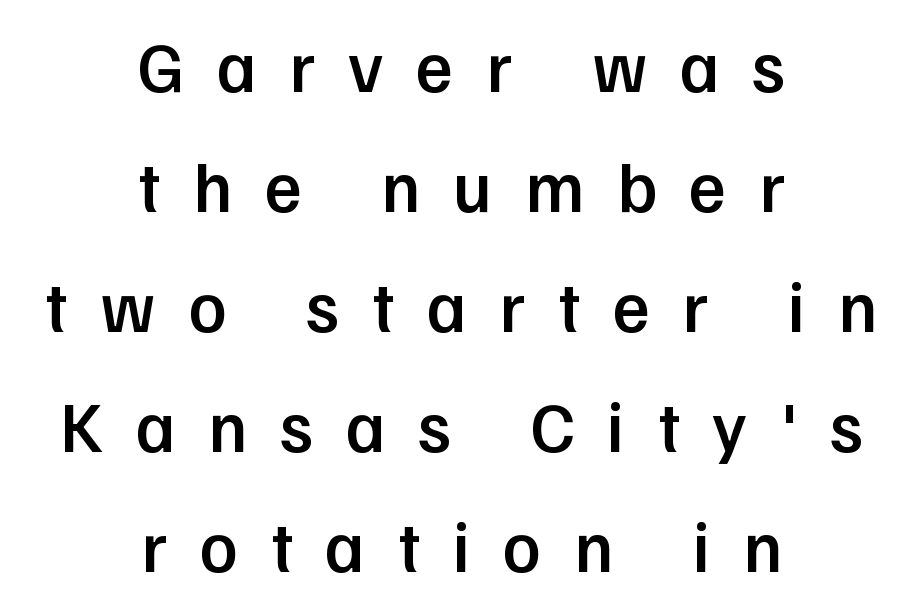
Q: Is the text bold? A: Semi-bold.
Q: Is the text italic (slanted)? A: No, it is upright.
Q: Is the typeface a serif or a sans-serif typeface? A: Sans-serif.
Q: Is the text underlined? A: No.
Q: How is the paragraph aligned? A: Centered.
Q: Is the spacing between letters normal or unusually wide? A: Unusually wide.
Q: Is the spacing between lines tight, normal or loose? A: Normal.
Q: Width (condensed, normal, or wide)? A: Normal.
Q: Stroke contrast? A: Low.
Q: x-height? A: Medium.
Q: Monospaced? A: No.
